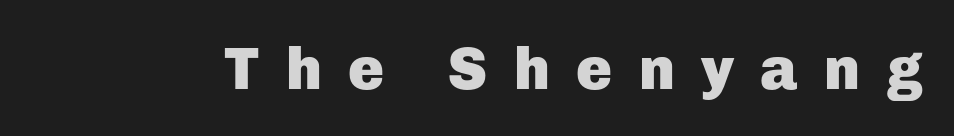
The image shows 60 px heavy sans-serif type, upright; set unusually wide letter spacing (+0.44 em), not underlined; low stroke contrast and a medium x-height.
